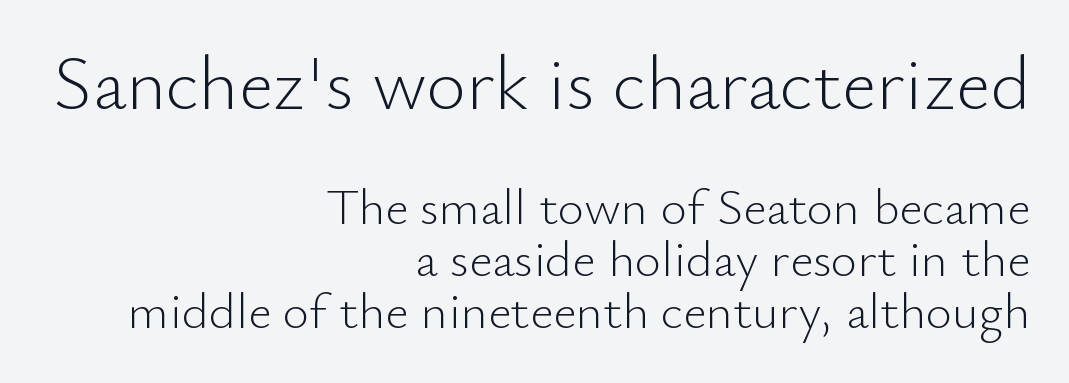
These lines are set flush right with a ragged left edge. The horizontal fit of the characters is conventional and even. No letter is thick-stroked: the sample isn't bold. The lines are packed closely together with very little leading.
